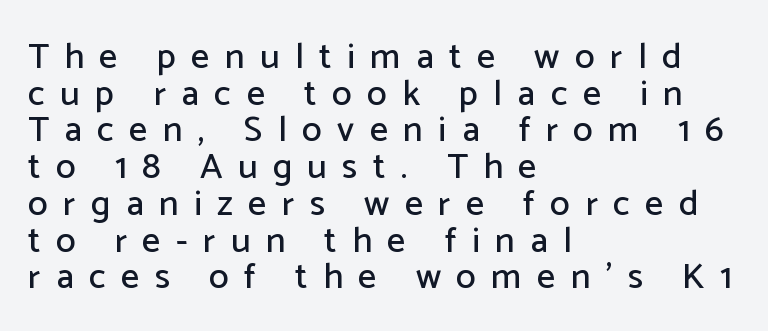
{"serif": "no", "italic": "no", "width": "normal", "stroke_contrast": "low", "x_height": "medium", "monospaced": "no", "underline": "no", "align": "left", "line_spacing": "tight", "line_spacing_ratio": 1.02, "letter_spacing": "wide", "letter_spacing_em": 0.43, "glyph_px": 36}
